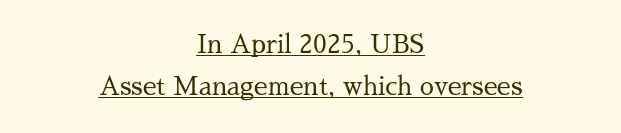
The image shows 25 px text type, upright; set centered, normal line spacing (1.69x), normal letter spacing, underlined.
